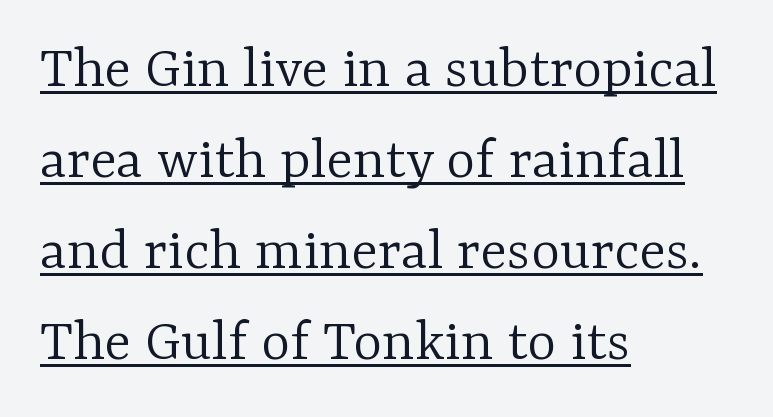
Q: Is the text bold? A: No.
Q: Is the text italic (slanted)? A: No, it is upright.
Q: Is the typeface a serif or a sans-serif typeface? A: Serif.
Q: Is the text underlined? A: Yes.
Q: How is the paragraph aligned? A: Left-aligned.
Q: Is the spacing between letters normal or unusually wide? A: Normal.
Q: Is the spacing between lines tight, normal or loose? A: Normal.
Q: Width (condensed, normal, or wide)? A: Normal.
Q: Stroke contrast? A: Low.
Q: x-height? A: Medium.
Q: Monospaced? A: No.
